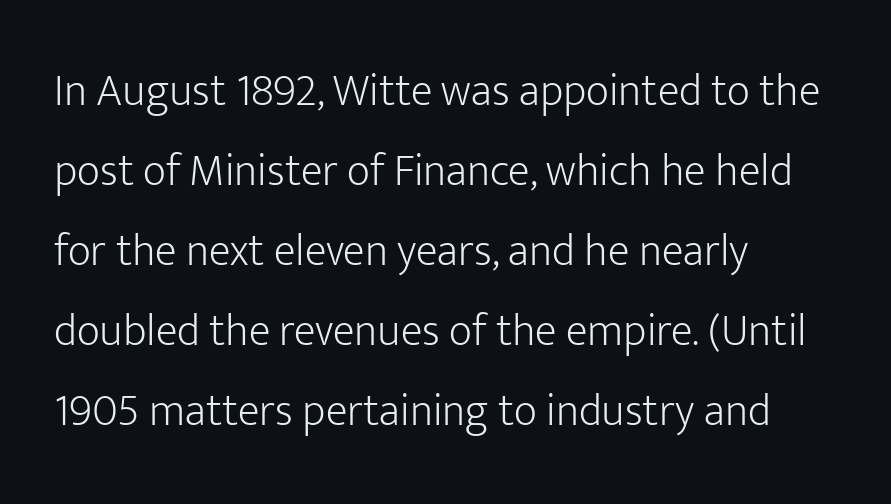
Does the copy run flush right? No — it runs flush left. The passage shown is typeset with a sans-serif family. Decoration check: the copy has no underline. These lines are rendered in a variable-pitch font. If you drew a line through each stem, it would be perfectly vertical. Characters follow at the spacing the type designer built in.
